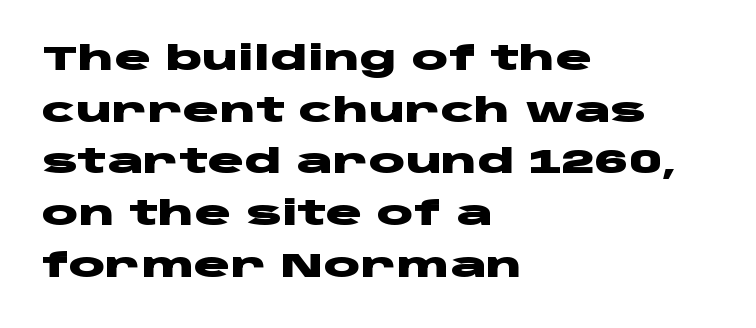
The sample has been set heavy, in full bold. Successive baselines arrive at the customary interval. Vertical strokes here are truly vertical. Here the designer chose a conventional face with non-uniform glyph widths. Glyph-to-glyph distance matches everyday printed text. The space directly below the letters is spotless.
